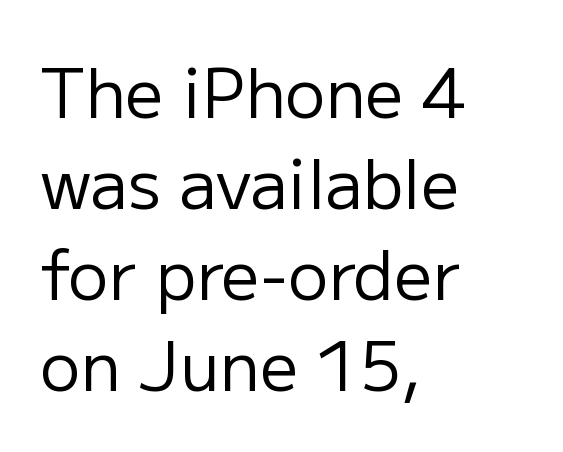
{"serif": "no", "italic": "no", "bold": "no", "weight": "regular", "width": "normal", "stroke_contrast": "low", "x_height": "medium", "monospaced": "no", "underline": "no", "align": "left", "line_spacing": "normal", "line_spacing_ratio": 1.36, "letter_spacing": "normal", "letter_spacing_em": 0.0, "glyph_px": 67}
